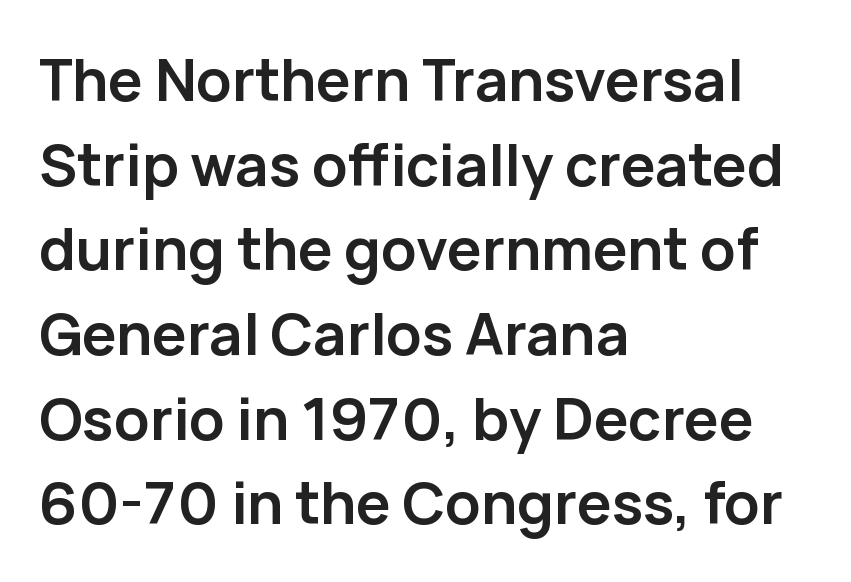
The image shows 58 px semibold sans-serif type, upright; set left-aligned, normal line spacing (1.46x), normal letter spacing, not underlined; low stroke contrast and a medium x-height.
